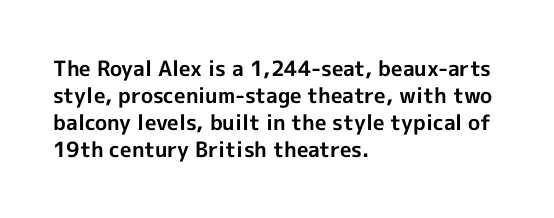
The image shows 21 px bold type, upright; set left-aligned, normal line spacing (1.29x), normal letter spacing, not underlined.
